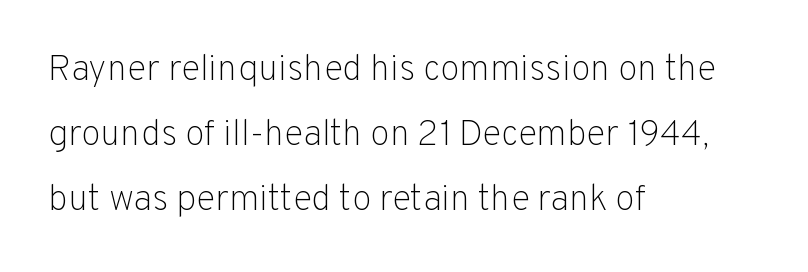
Compared with typical body copy, the letter spacing here is the same. Is this a fixed-width face? No — the glyphs have proportional, varying widths. The strip under each line holds only bare page. You can tell from the bare stems that sans-serif type was used. Do the letters lean? They stand straight.
